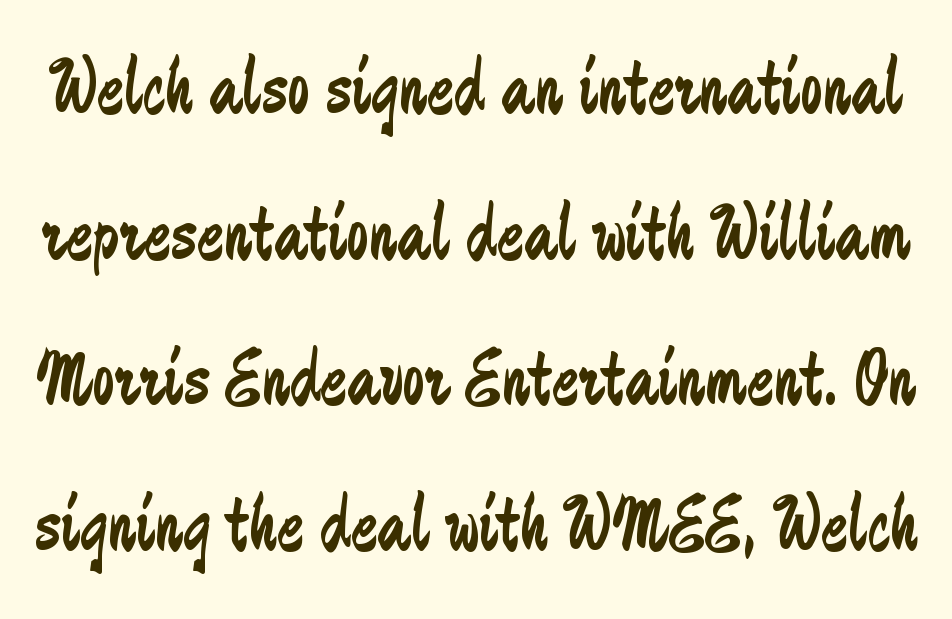
{"serif": "no", "bold": "no", "weight": "regular", "width": "condensed", "stroke_contrast": "low", "x_height": "small", "monospaced": "no", "underline": "no", "line_spacing_ratio": 1.82, "letter_spacing": "normal", "letter_spacing_em": 0.0, "glyph_px": 80}
